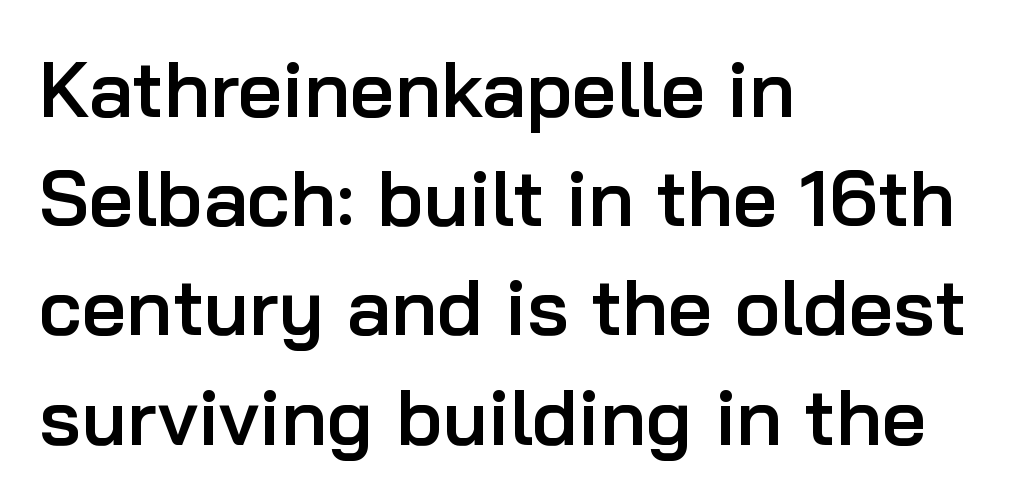
The image shows 78 px semibold sans-serif type, upright; set left-aligned, normal line spacing (1.4x), normal letter spacing, not underlined; low stroke contrast and a medium x-height.
